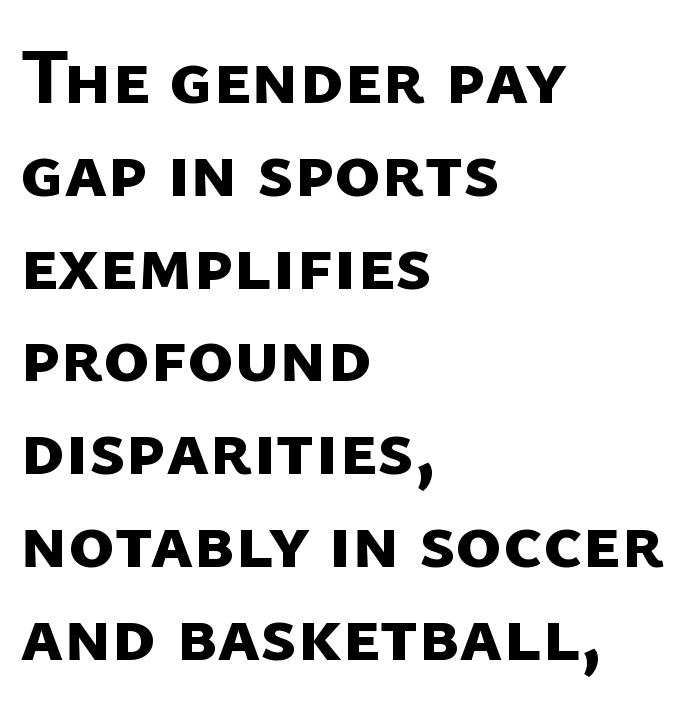
The glyphs in this specimen are sans serif. Set as a true bold cut, around the 700 mark. Only glyphs here, with clear space below each row. Teacher's note: observe the even left margin — that is flush-left alignment. Tracking here is standard; glyphs follow each other at the usual distance. Think of a printed novel: that variable character pitch is what you see here.
